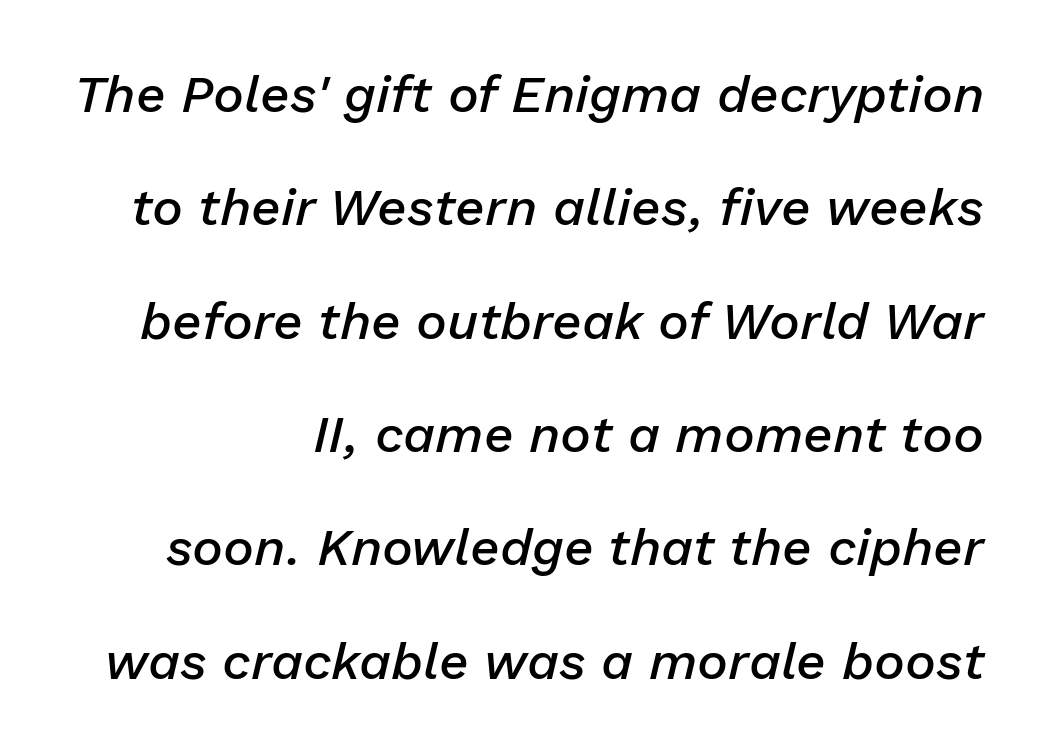
{"italic": "yes", "lean": "right", "slant_degrees": 13, "bold": "semi", "weight": "semibold", "width": "normal", "stroke_contrast": "low", "x_height": "medium", "monospaced": "no", "underline": "no", "align": "right", "line_spacing": "loose", "line_spacing_ratio": 2.18, "letter_spacing": "normal", "letter_spacing_em": 0.0, "glyph_px": 52}
